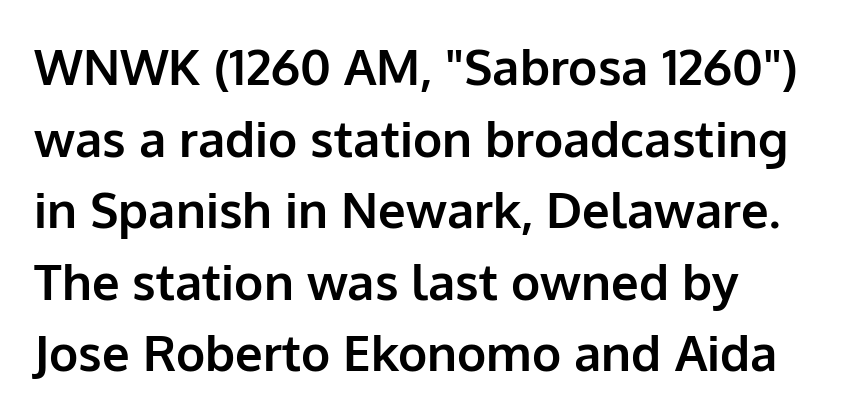
{"serif": "no", "italic": "no", "bold": "yes", "weight": "bold", "width": "normal", "stroke_contrast": "low", "x_height": "medium", "monospaced": "no", "underline": "no", "line_spacing": "normal", "line_spacing_ratio": 1.46, "letter_spacing": "normal", "letter_spacing_em": 0.0, "glyph_px": 49}
